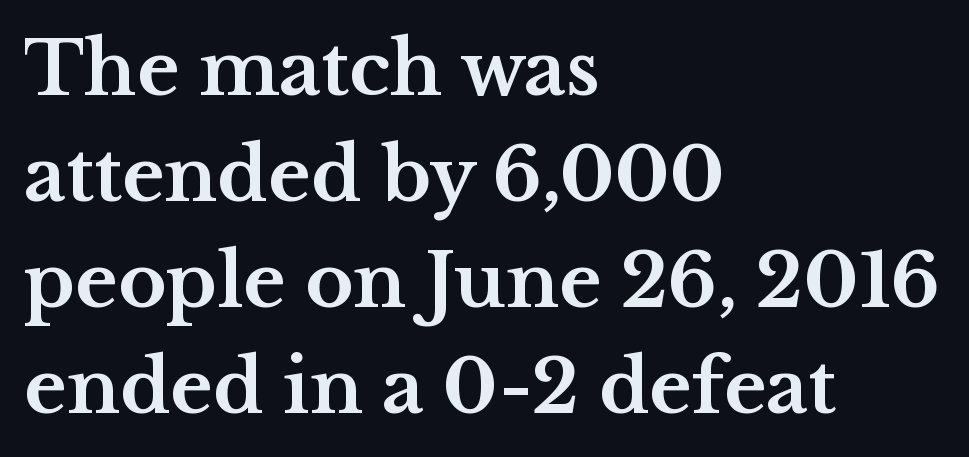
A student would call this left alignment; a typographer would say flush left, rag right. Only glyphs here, with clear space below each row. Standard letterfit; no display-style spreading of the glyphs. Ascenders rise straight up at ninety degrees. Think of a printed novel: that variable character pitch is what you see here. These lines carry a lot of weight — the face is fully bold.
